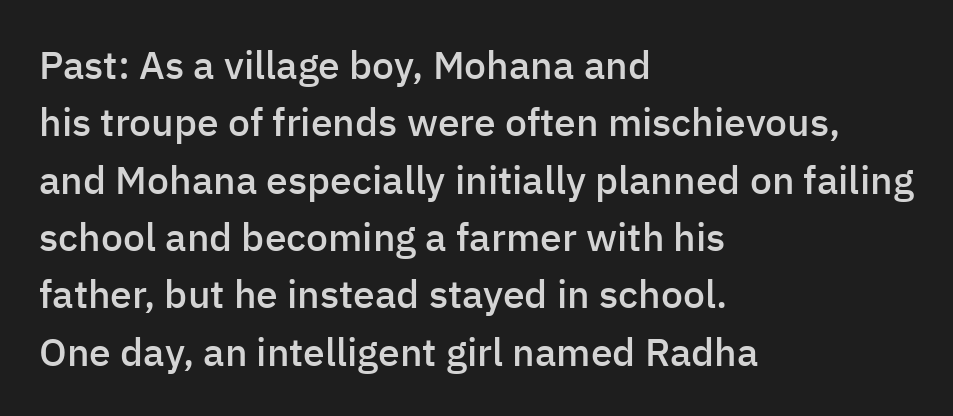
{"serif": "no", "italic": "no", "bold": "semi", "weight": "semibold", "width": "normal", "stroke_contrast": "low", "x_height": "medium", "monospaced": "no", "underline": "no", "align": "left", "line_spacing": "normal", "line_spacing_ratio": 1.47, "letter_spacing": "normal", "letter_spacing_em": 0.0, "glyph_px": 39}
